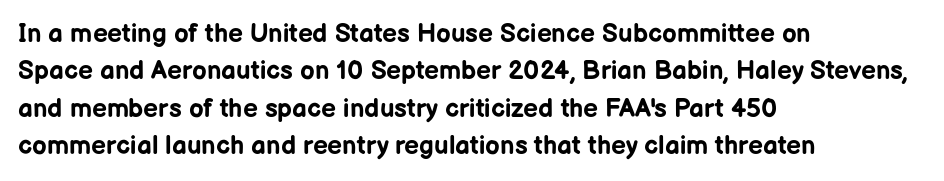
The image shows 26 px bold type, upright; set left-aligned, normal line spacing (1.44x), normal letter spacing, not underlined.
